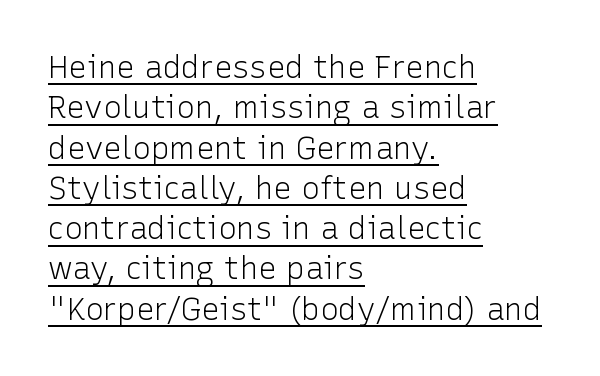
Q: Is the text bold? A: No.
Q: Is the text italic (slanted)? A: No, it is upright.
Q: Is the typeface a serif or a sans-serif typeface? A: Sans-serif.
Q: Is the text underlined? A: Yes.
Q: How is the paragraph aligned? A: Left-aligned.
Q: Is the spacing between letters normal or unusually wide? A: Normal.
Q: Is the spacing between lines tight, normal or loose? A: Normal.
Q: Width (condensed, normal, or wide)? A: Normal.
Q: Stroke contrast? A: Low.
Q: x-height? A: Medium.
Q: Monospaced? A: No.
